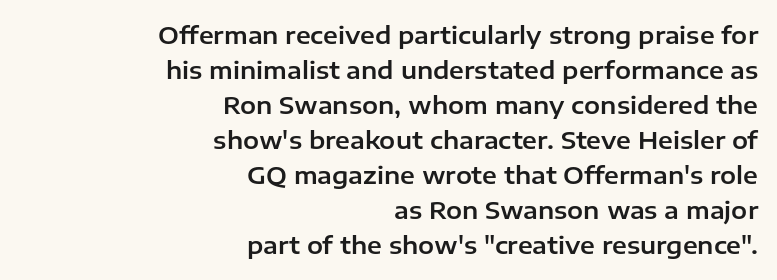
The image shows 24 px text type, upright; set right-aligned, normal line spacing (1.46x), normal letter spacing, not underlined.
